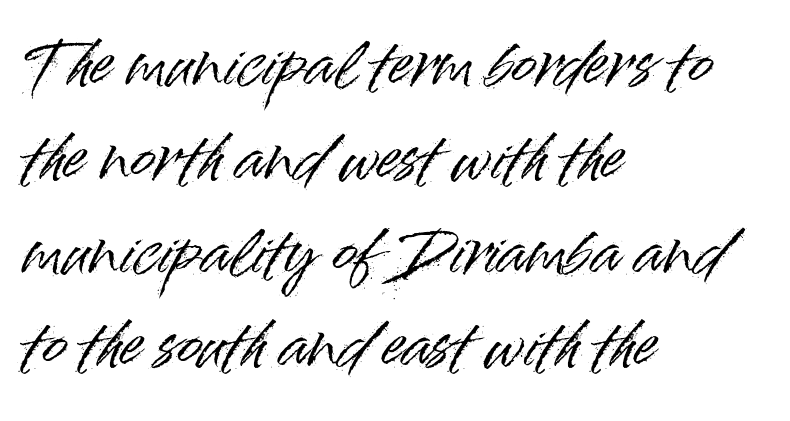
This rendering uses left alignment, leaving the right contour irregular. Quick note: underline off. Serif or sans? Sans — the stroke terminals are bare. The tracking reads as untouched default to a designer's eye.
